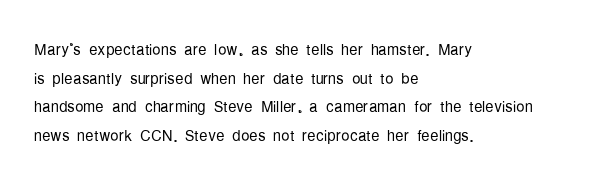
Line beginnings align vertically; line endings do not. Whoever set this chose a conventional vertical rhythm. Stroke mass is kept to a normal reading level or below. Nobody touched the tracking dial on this one.
